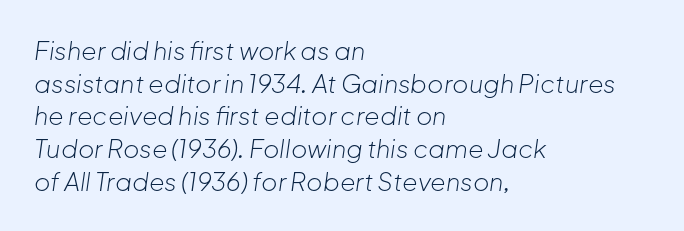
Underline: absent. The space between consecutive lines is moderate. Letters have the restrained weight of plain body copy at most. This sample is left-justified, so line endings fall wherever the words run out.
